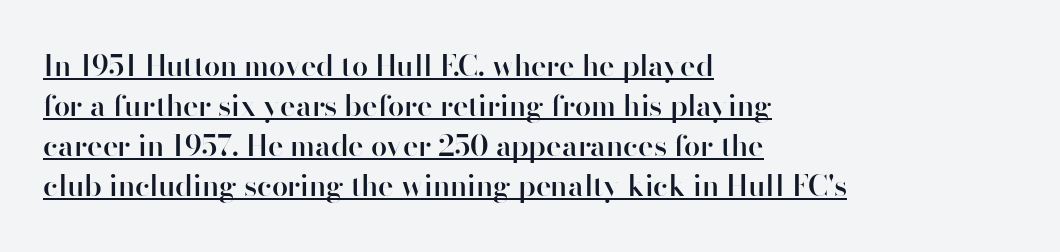
Q: Is the text bold? A: Semi-bold.
Q: Is the text italic (slanted)? A: No, it is upright.
Q: Is the typeface a serif or a sans-serif typeface? A: Sans-serif.
Q: Is the text underlined? A: Yes.
Q: How is the paragraph aligned? A: Left-aligned.
Q: Is the spacing between letters normal or unusually wide? A: Normal.
Q: Is the spacing between lines tight, normal or loose? A: Normal.
Q: Width (condensed, normal, or wide)? A: Normal.
Q: Stroke contrast? A: High.
Q: x-height? A: Small.
Q: Monospaced? A: No.
